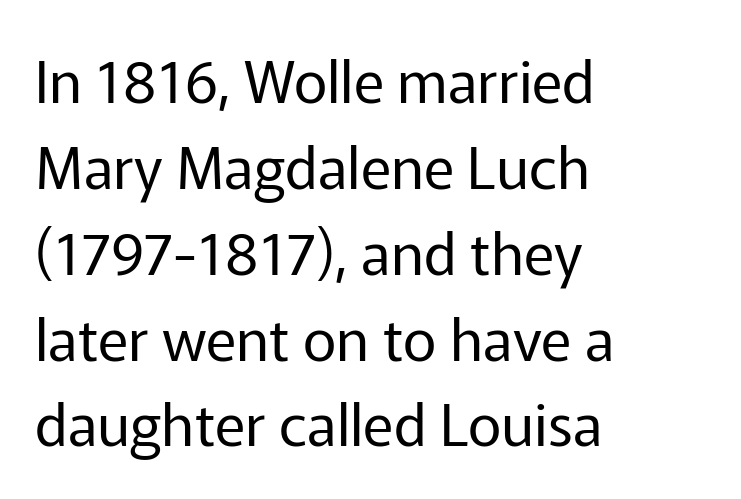
The setting favours the left margin, as ordinary paragraphs usually do. The typeface has the unassuming heft of standard copy or less. Varying glyph widths throughout — classic text-font behaviour. The tracking reads as untouched default to a designer's eye. Is there any slant? The stems are plumb.
